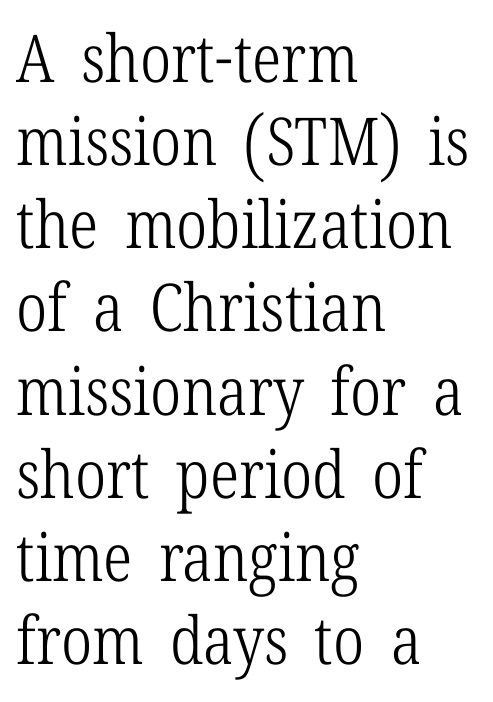
Q: Is the text bold? A: No.
Q: Is the text italic (slanted)? A: No, it is upright.
Q: Is the typeface a serif or a sans-serif typeface? A: Serif.
Q: Is the text underlined? A: No.
Q: How is the paragraph aligned? A: Left-aligned.
Q: Is the spacing between letters normal or unusually wide? A: Normal.
Q: Is the spacing between lines tight, normal or loose? A: Normal.
Q: Width (condensed, normal, or wide)? A: Condensed.
Q: Stroke contrast? A: Low.
Q: x-height? A: Medium.
Q: Monospaced? A: No.
